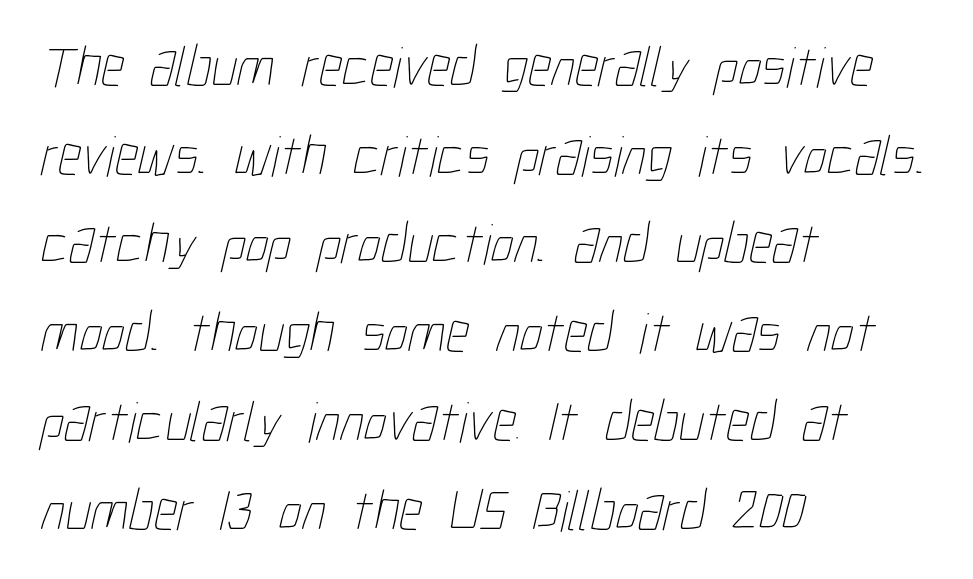
{"bold": "no", "weight": "thin", "width": "condensed", "stroke_contrast": "low", "x_height": "medium", "monospaced": "no", "underline": "no", "align": "left", "line_spacing": "normal", "line_spacing_ratio": 1.53, "letter_spacing": "normal", "letter_spacing_em": 0.0, "glyph_px": 58}
